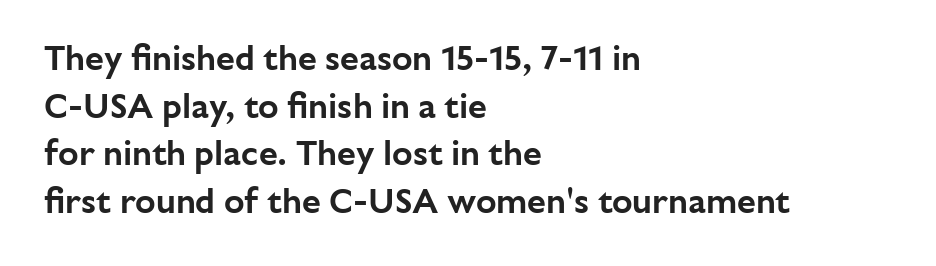
The image shows 34 px sans-serif type, upright; set left-aligned, normal line spacing (1.4x), normal letter spacing, not underlined; low stroke contrast and a medium x-height.
